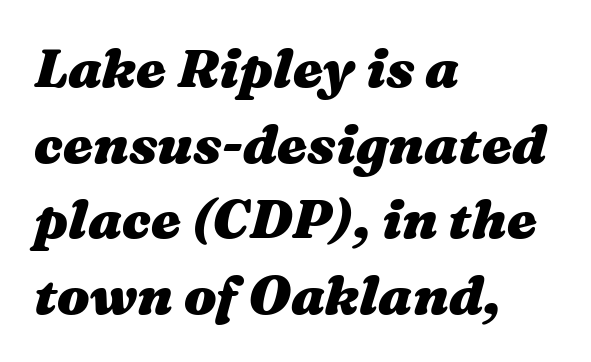
The image shows 54 px heavy, wide type, italic (leaning right); set left-aligned, normal line spacing (1.4x), normal letter spacing, not underlined; medium stroke contrast and a medium x-height.
